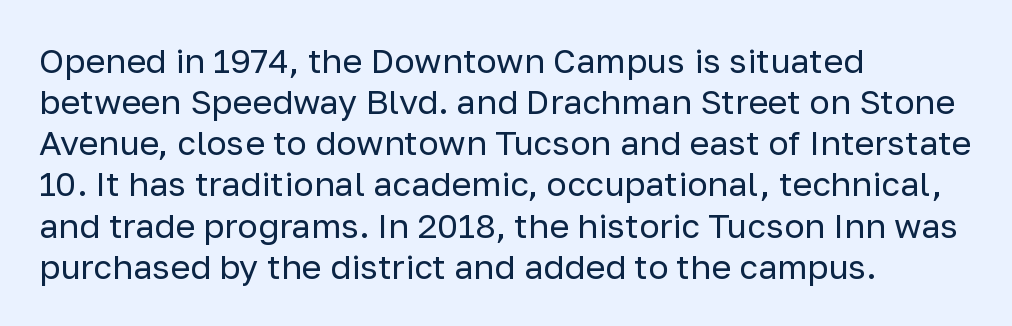
Ink coverage per letter is moderate at most. The paragraph has a hard left edge and a soft right edge. Beneath every word, the page is bare. Nope, no serifs anywhere on these letters. Think of a printed novel: that variable character pitch is what you see here.
